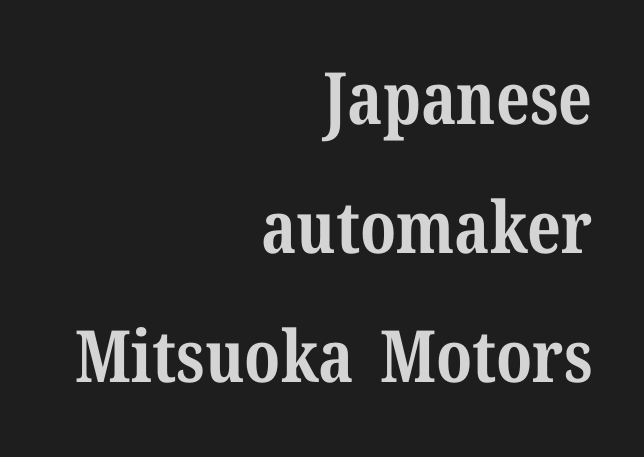
Q: Is the text bold? A: Yes.
Q: Is the text italic (slanted)? A: No, it is upright.
Q: Is the typeface a serif or a sans-serif typeface? A: Serif.
Q: Is the text underlined? A: No.
Q: How is the paragraph aligned? A: Right-aligned.
Q: Is the spacing between letters normal or unusually wide? A: Normal.
Q: Width (condensed, normal, or wide)? A: Normal.
Q: Stroke contrast? A: Medium.
Q: x-height? A: Medium.
Q: Monospaced? A: No.
